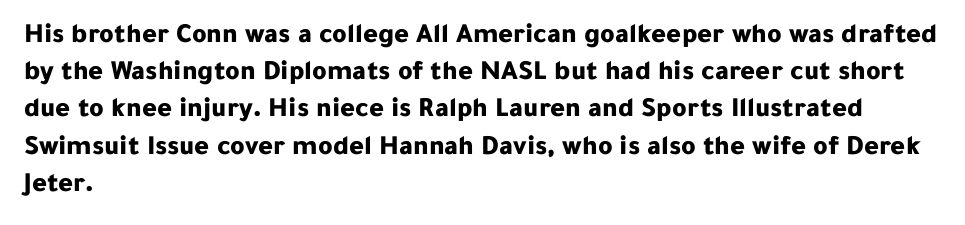
Caption: bold face, heavy strokes. Reading down the column, the eye jumps a familiar distance to each next line. Do the characters align in a grid? No, the font is proportional. Honestly, there is no underline to notice here at all. Italic: no, the glyphs are upright roman.
